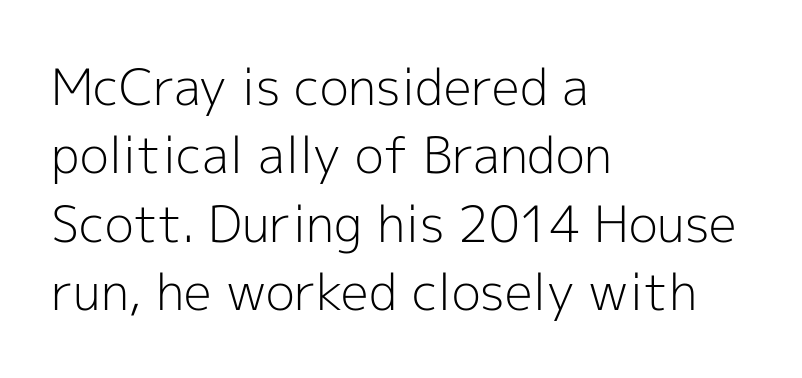
Decoration check: the copy has no underline. Leftover space on each line is placed entirely after the last word. Tracking value appears to be zero — textbook default spacing. Each letter keeps its own natural width here, so spacing adapts to shape. The letters carry no serifs — their stems end cleanly without finishing strokes.
